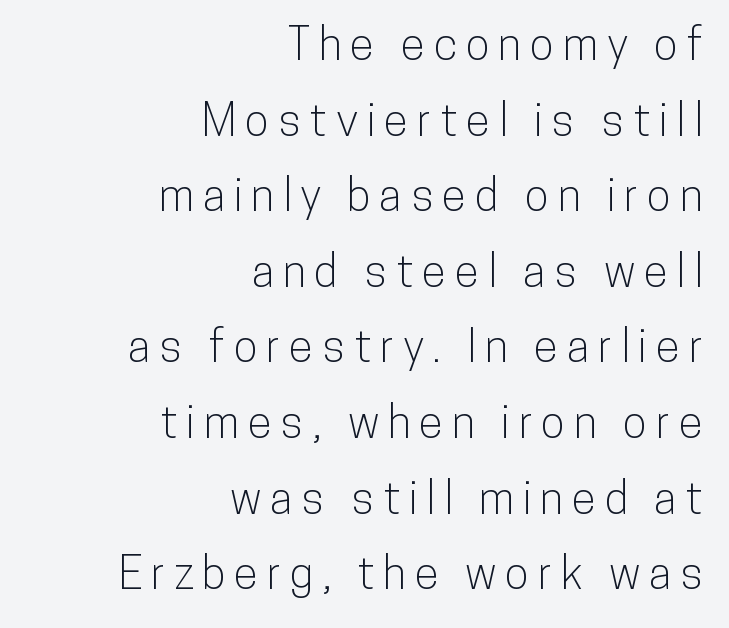
Q: Is the text italic (slanted)? A: No, it is upright.
Q: Is the typeface a serif or a sans-serif typeface? A: Sans-serif.
Q: Is the text underlined? A: No.
Q: How is the paragraph aligned? A: Right-aligned.
Q: Is the spacing between lines tight, normal or loose? A: Normal.
Q: Width (condensed, normal, or wide)? A: Condensed.
Q: Stroke contrast? A: Low.
Q: x-height? A: Medium.
Q: Monospaced? A: No.
